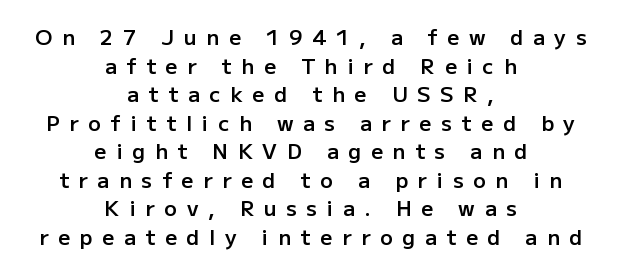
The image shows 21 px text type, upright; set centered, normal line spacing (1.36x), unusually wide letter spacing (+0.46 em), not underlined.
